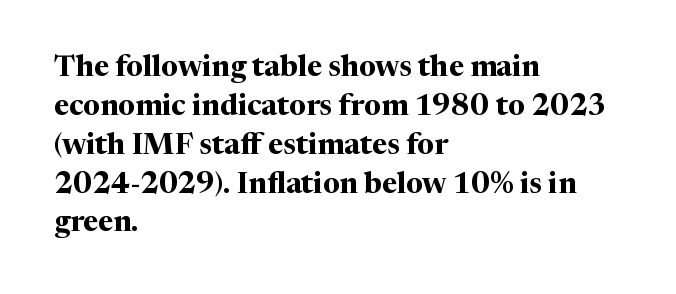
Q: Is the text bold? A: Yes.
Q: Is the text italic (slanted)? A: No, it is upright.
Q: Is the typeface a serif or a sans-serif typeface? A: Serif.
Q: Is the text underlined? A: No.
Q: How is the paragraph aligned? A: Left-aligned.
Q: Is the spacing between letters normal or unusually wide? A: Normal.
Q: Is the spacing between lines tight, normal or loose? A: Normal.
Q: Width (condensed, normal, or wide)? A: Normal.
Q: Stroke contrast? A: Medium.
Q: x-height? A: Medium.
Q: Monospaced? A: No.
